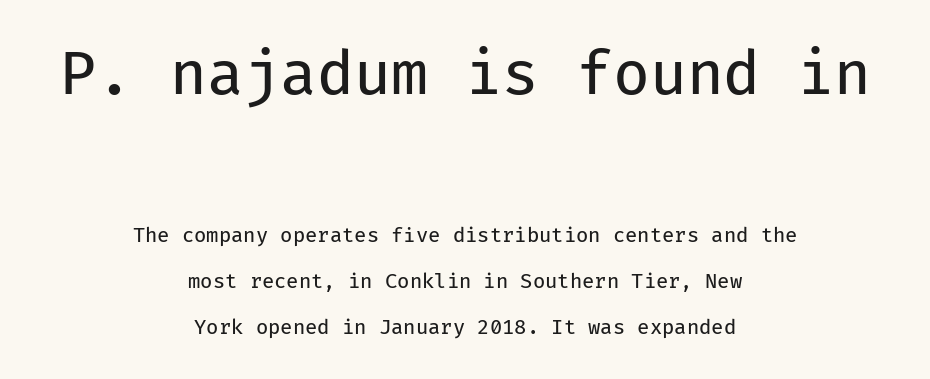
Has an underline been added? It has not. In terms of letterspacing, this is plain default setting. Note: no serifs on the glyphs. The typeface has the unassuming heft of standard copy or less.
